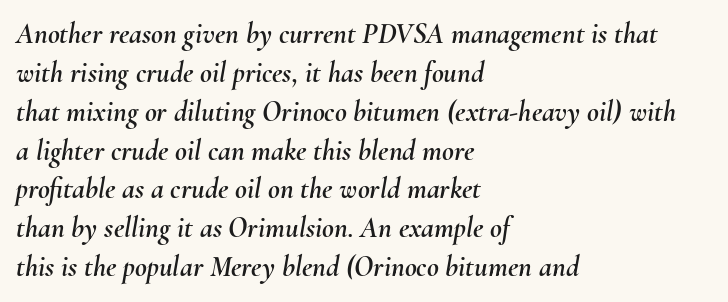
{"italic": "yes", "lean": "right", "slant_degrees": 10, "width": "normal", "stroke_contrast": "medium", "x_height": "small", "monospaced": "no", "underline": "no", "align": "left", "line_spacing": "normal", "line_spacing_ratio": 1.34, "letter_spacing": "normal", "letter_spacing_em": 0.0, "glyph_px": 29}
